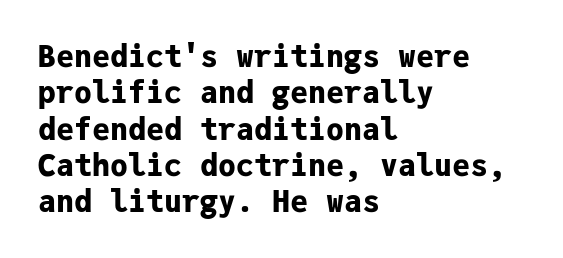
Q: Is the text bold? A: Yes.
Q: Is the text italic (slanted)? A: No, it is upright.
Q: Is the typeface a serif or a sans-serif typeface? A: Sans-serif.
Q: Is the text underlined? A: No.
Q: How is the paragraph aligned? A: Left-aligned.
Q: Is the spacing between letters normal or unusually wide? A: Normal.
Q: Width (condensed, normal, or wide)? A: Normal.
Q: Stroke contrast? A: Low.
Q: x-height? A: Medium.
Q: Monospaced? A: Yes.
